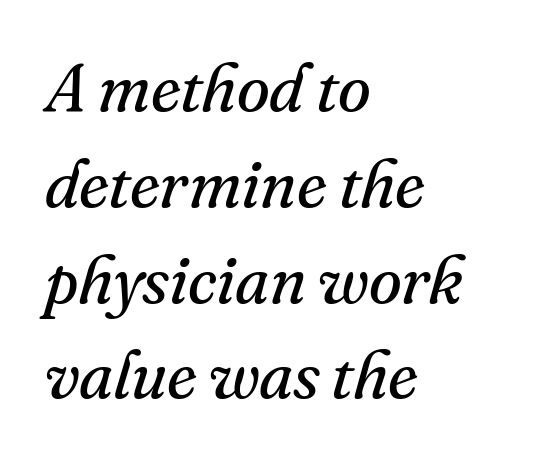
The lines in this sample share a left origin and differ only in where they stop. A typesetter would mark this as italic. Caption: face not bold, strokes unweighted. Descenders are the only things crossing below the line. A typesetter would call this zero additional tracking.
